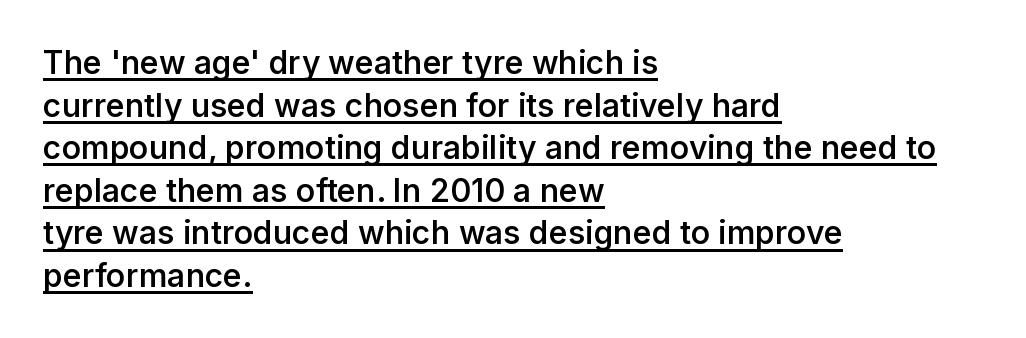
{"serif": "no", "italic": "no", "bold": "semi", "weight": "semibold", "width": "normal", "stroke_contrast": "low", "x_height": "medium", "monospaced": "no", "underline": "yes", "align": "left", "line_spacing": "normal", "line_spacing_ratio": 1.33, "letter_spacing": "normal", "letter_spacing_em": 0.0, "glyph_px": 32}
